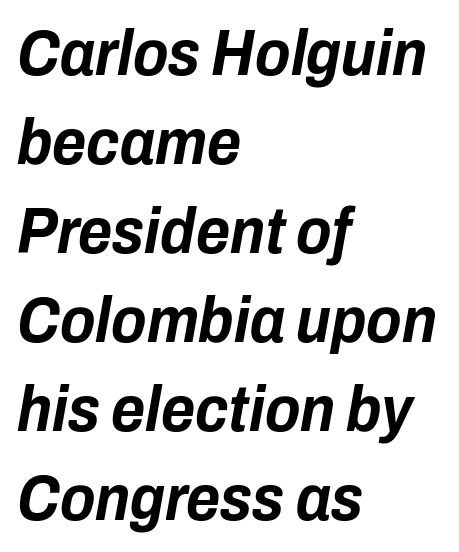
Q: Is the text bold? A: Yes.
Q: Is the text italic (slanted)? A: Yes, it leans right by about 10 degrees.
Q: Is the text underlined? A: No.
Q: How is the paragraph aligned? A: Left-aligned.
Q: Is the spacing between letters normal or unusually wide? A: Normal.
Q: Is the spacing between lines tight, normal or loose? A: Normal.
Q: Width (condensed, normal, or wide)? A: Condensed.
Q: Stroke contrast? A: Low.
Q: x-height? A: Medium.
Q: Monospaced? A: No.
